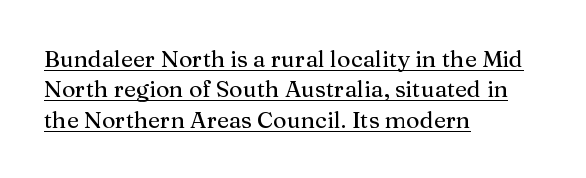
Vertically, the passage feels balanced, rows spaced as you'd expect. Does the lettering tilt? It doesn't — this is upright. The letterforms sit shoulder to shoulder at normal distance. The compositor pushed each line to the left boundary. Has an underline been added? It has.
